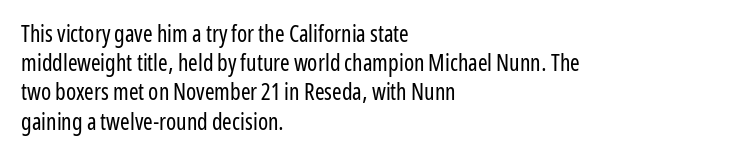
The image shows 23 px text type, upright; set left-aligned, normal line spacing (1.27x), normal letter spacing, not underlined.
